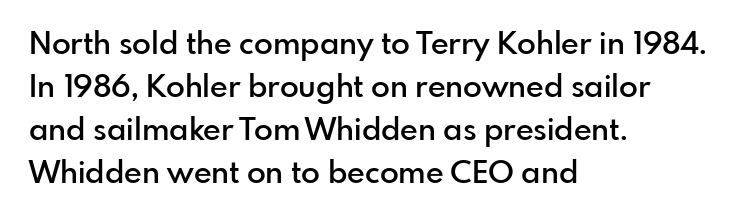
The image shows 31 px semibold sans-serif type, upright; set left-aligned, normal line spacing (1.39x), normal letter spacing, not underlined; low stroke contrast and a small x-height.
